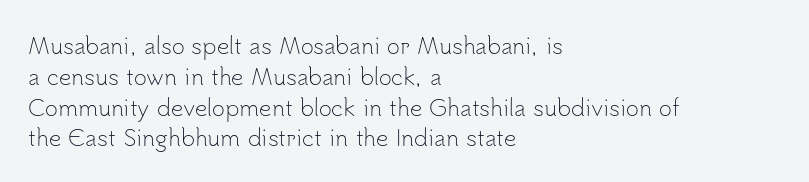
Q: Is the text bold? A: No.
Q: Is the text italic (slanted)? A: No, it is upright.
Q: Is the text underlined? A: No.
Q: How is the paragraph aligned? A: Left-aligned.
Q: Is the spacing between letters normal or unusually wide? A: Normal.
Q: Is the spacing between lines tight, normal or loose? A: Normal.
